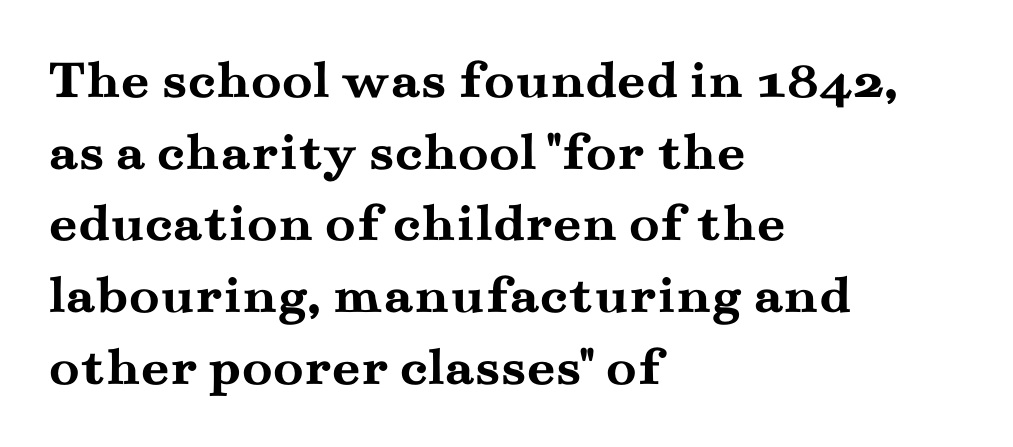
Q: Is the text bold? A: Yes.
Q: Is the text italic (slanted)? A: No, it is upright.
Q: Is the typeface a serif or a sans-serif typeface? A: Serif.
Q: Is the text underlined? A: No.
Q: How is the paragraph aligned? A: Left-aligned.
Q: Is the spacing between letters normal or unusually wide? A: Normal.
Q: Is the spacing between lines tight, normal or loose? A: Normal.
Q: Width (condensed, normal, or wide)? A: Wide.
Q: Stroke contrast? A: Medium.
Q: x-height? A: Small.
Q: Monospaced? A: No.
